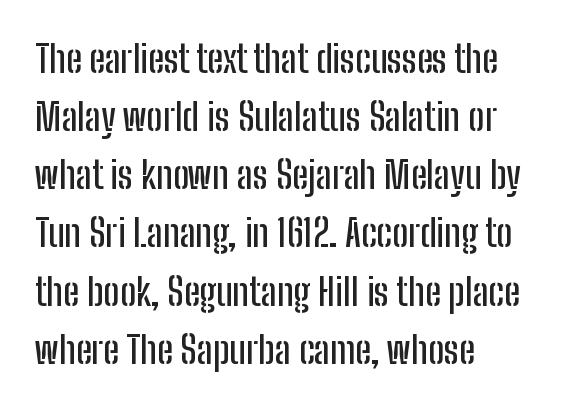
{"serif": "no", "italic": "no", "width": "condensed", "stroke_contrast": "low", "x_height": "medium", "monospaced": "no", "underline": "no", "align": "left", "line_spacing": "normal", "line_spacing_ratio": 1.53, "letter_spacing": "normal", "letter_spacing_em": 0.0, "glyph_px": 38}
